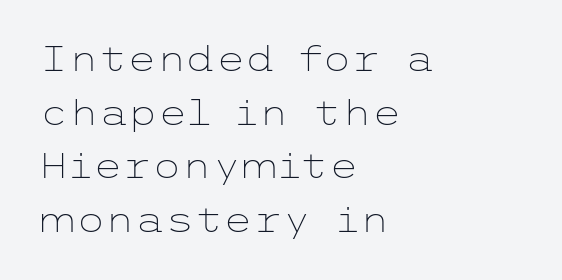
{"serif": "no", "italic": "no", "bold": "no", "weight": "light", "width": "wide", "stroke_contrast": "low", "x_height": "medium", "underline": "no", "align": "left", "line_spacing": "normal", "line_spacing_ratio": 1.58, "letter_spacing": "normal", "letter_spacing_em": 0.0, "glyph_px": 34}
